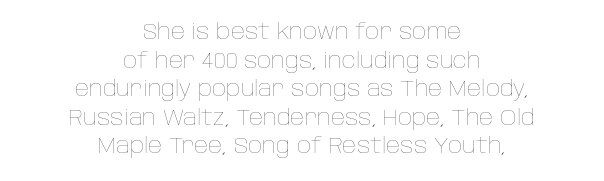
Q: Is the text bold? A: No.
Q: Is the text italic (slanted)? A: No, it is upright.
Q: Is the text underlined? A: No.
Q: How is the paragraph aligned? A: Centered.
Q: Is the spacing between letters normal or unusually wide? A: Normal.
Q: Is the spacing between lines tight, normal or loose? A: Normal.
